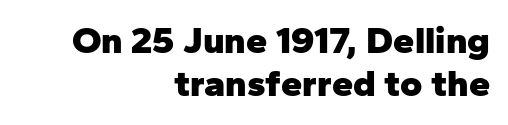
Q: Is the text bold? A: Yes.
Q: Is the text italic (slanted)? A: No, it is upright.
Q: Is the typeface a serif or a sans-serif typeface? A: Sans-serif.
Q: Is the text underlined? A: No.
Q: How is the paragraph aligned? A: Right-aligned.
Q: Is the spacing between letters normal or unusually wide? A: Normal.
Q: Is the spacing between lines tight, normal or loose? A: Tight.
Q: Width (condensed, normal, or wide)? A: Normal.
Q: Stroke contrast? A: Low.
Q: x-height? A: Medium.
Q: Monospaced? A: No.
